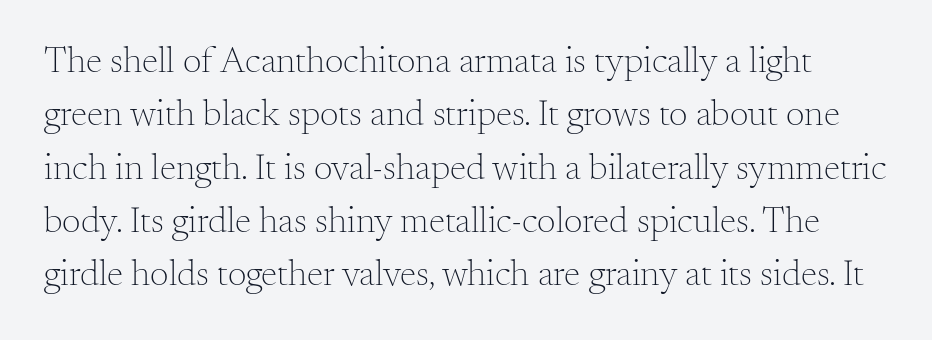
{"serif": "yes", "italic": "no", "bold": "no", "weight": "light", "width": "normal", "stroke_contrast": "medium", "x_height": "small", "monospaced": "no", "underline": "no", "line_spacing": "normal", "line_spacing_ratio": 1.44, "letter_spacing": "normal", "letter_spacing_em": 0.0, "glyph_px": 37}
